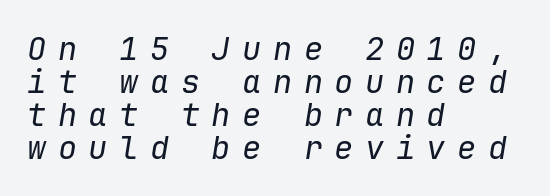
One glance says dense: line gaps are narrower than usual. The font is comparable to plain body text, perhaps lighter. Is this a fixed-width face? Yes — each glyph sits in an identical cell. Typeset ragged right — the left edge is the straight one. It's the slanting kind of type.
